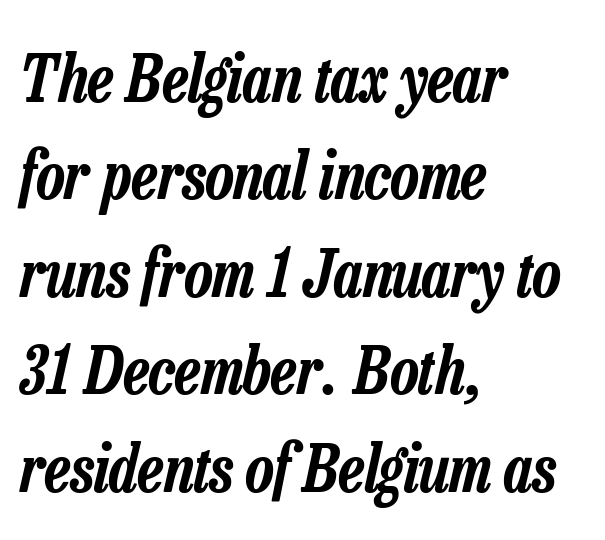
Q: Is the text italic (slanted)? A: Yes, it leans right by about 13 degrees.
Q: Is the text underlined? A: No.
Q: How is the paragraph aligned? A: Left-aligned.
Q: Is the spacing between letters normal or unusually wide? A: Normal.
Q: Is the spacing between lines tight, normal or loose? A: Normal.
Q: Width (condensed, normal, or wide)? A: Condensed.
Q: Stroke contrast? A: Low.
Q: x-height? A: Medium.
Q: Monospaced? A: No.
